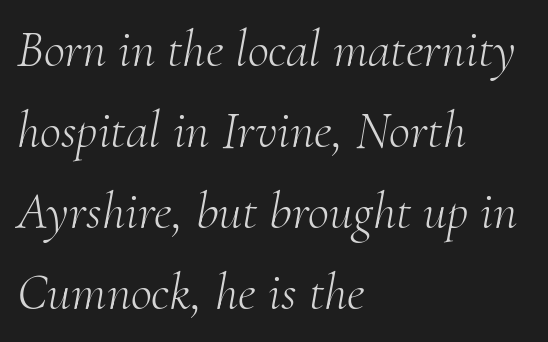
The specimen reads as italic at a glance. Notice how descenders clear the ascenders below comfortably — that's standard leading. Think standard paragraph weight, or any step lighter than that. The paragraph has a hard left edge and a soft right edge. The words here are not underlined.
